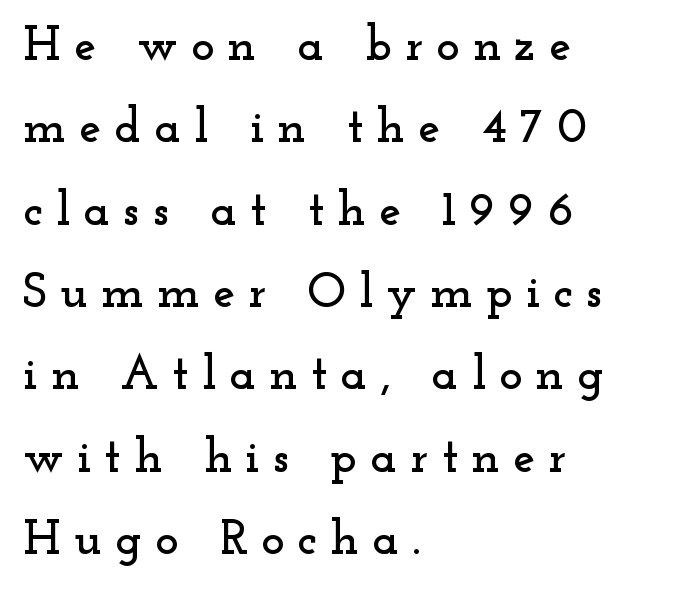
The image shows 49 px wide serif type, upright; set left-aligned, normal line spacing (1.68x), unusually wide letter spacing (+0.27 em), not underlined; low stroke contrast and a small x-height.
